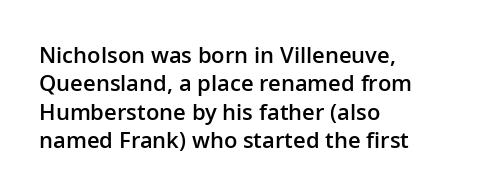
The image shows 22 px text type, upright; set left-aligned, normal line spacing (1.29x), normal letter spacing, not underlined.
